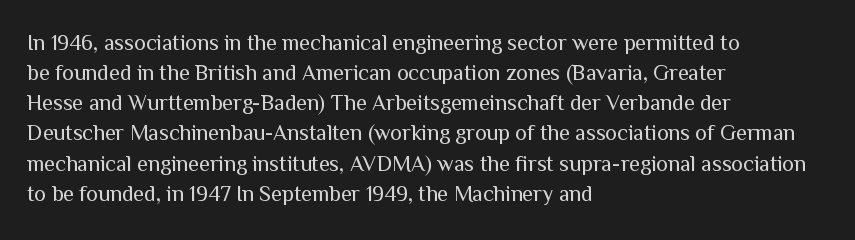
The image shows 22 px text type, upright; set left-aligned, normal line spacing (1.37x), normal letter spacing, not underlined.
